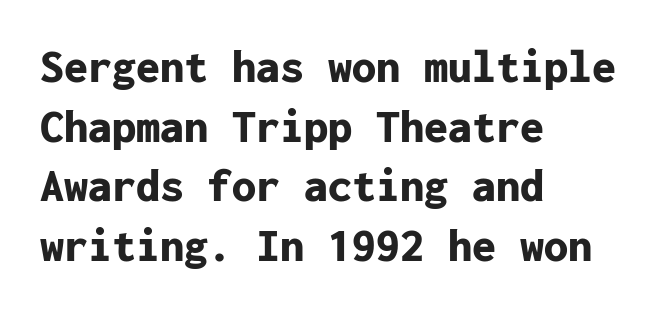
The image shows 48 px bold sans-serif type, upright, monospaced; set left-aligned, line spacing 1.24x, normal letter spacing, not underlined; low stroke contrast and a medium x-height.
